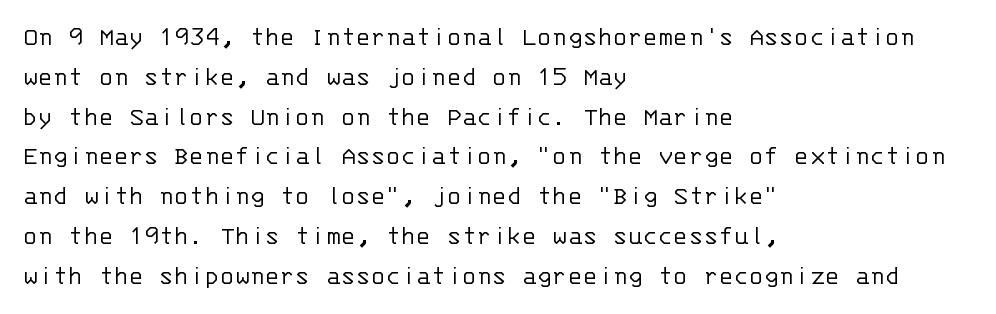
Q: Is the text bold? A: No.
Q: Is the text italic (slanted)? A: No, it is upright.
Q: Is the typeface a serif or a sans-serif typeface? A: Sans-serif.
Q: Is the text underlined? A: No.
Q: How is the paragraph aligned? A: Left-aligned.
Q: Is the spacing between letters normal or unusually wide? A: Normal.
Q: Is the spacing between lines tight, normal or loose? A: Normal.
Q: Width (condensed, normal, or wide)? A: Normal.
Q: Stroke contrast? A: Low.
Q: x-height? A: Large.
Q: Monospaced? A: Yes.
